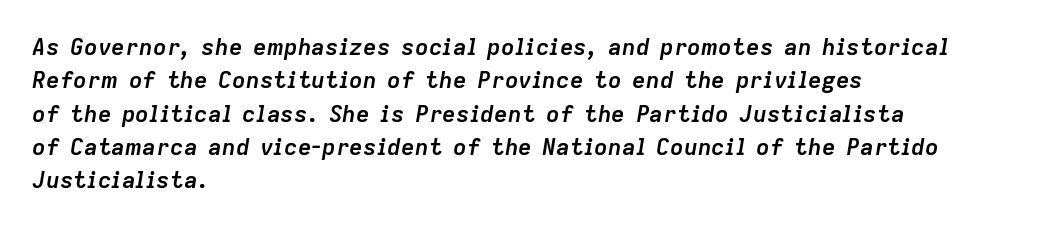
Words float on clear page, feet unadorned. Honestly, the letter spacing is just normal — you wouldn't notice it. Each new line begins a customary step beneath the previous one. The sample has been set heavy, in full bold. Does the copy run flush right? No — it runs flush left.
